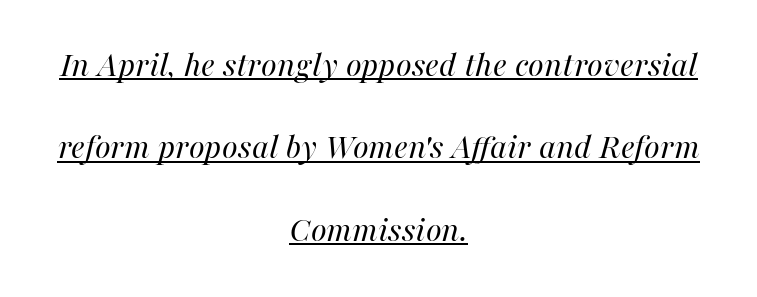
{"italic": "yes", "lean": "right", "slant_degrees": 16, "bold": "no", "weight": "regular", "width": "normal", "stroke_contrast": "high", "x_height": "medium", "monospaced": "no", "underline": "yes", "align": "center", "line_spacing": "loose", "line_spacing_ratio": 2.29, "letter_spacing": "normal", "letter_spacing_em": 0.0, "glyph_px": 36}
